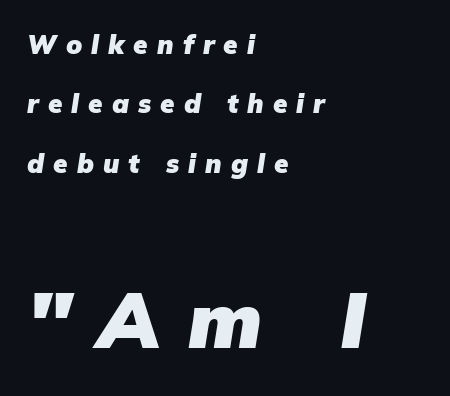
Line starts are locked; line ends wander. The face used here appears at its bigger size in the lower chunk. If you drew a line through each stem, it would be angled. A dark, heavy texture on the line: the type is bold.
